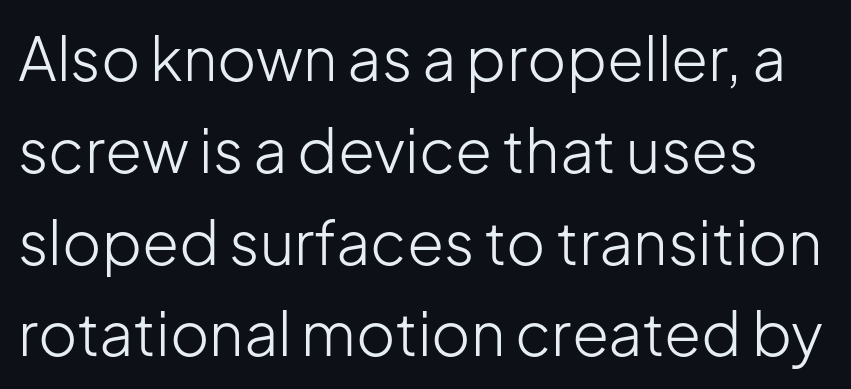
{"serif": "no", "italic": "no", "bold": "no", "weight": "light", "width": "normal", "stroke_contrast": "low", "x_height": "medium", "monospaced": "no", "underline": "no", "line_spacing": "normal", "line_spacing_ratio": 1.53, "letter_spacing": "normal", "letter_spacing_em": 0.0, "glyph_px": 60}
